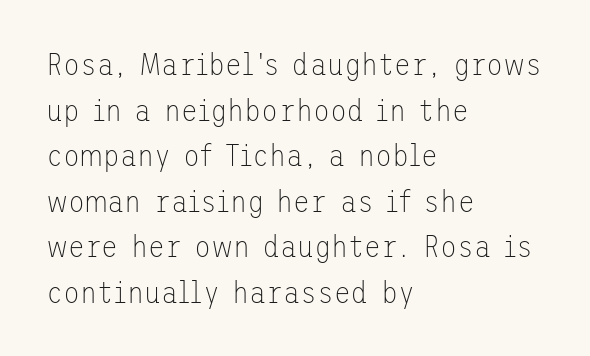
Notice how the stems are strictly vertical — no italics here. The ragged edge is on the right, which tells us the setting is flush left. Beneath every word, the page is bare. This is sans-serif lettering, the kind often seen on screens and signage. What's the leading like? Ordinary, nothing unusual. Compared with a typical body face, this is equally light or lighter still.
